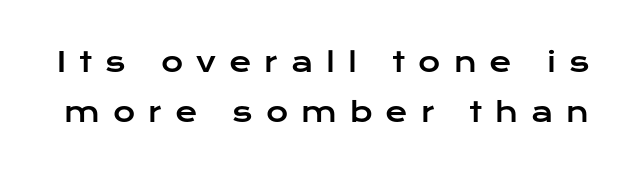
The image shows 27 px text type, upright; set line spacing 1.84x, unusually wide letter spacing (+0.48 em), not underlined.
